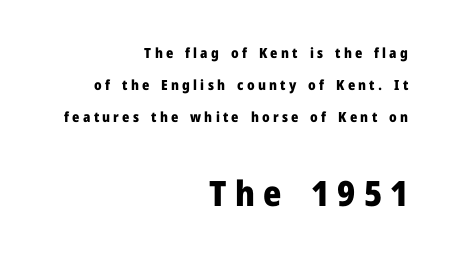
The image shows 35 px heavy sans-serif type, upright; set right-aligned, loose line spacing (2.3x), unusually wide letter spacing (+0.23 em), not underlined; the second (bottom) block is 2.5x larger; low stroke contrast and a medium x-height.
